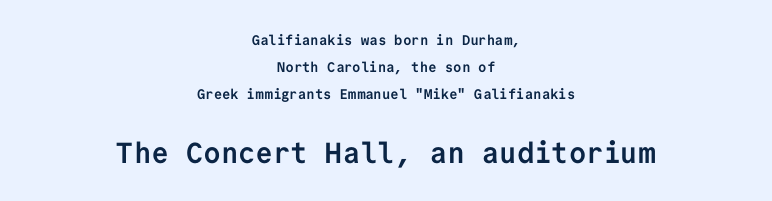
A typesetter would call this zero additional tracking. The axis of the letterforms is exactly vertical. The passage shown is typed in a monospace face where columns stay perfectly aligned. Check the space under the baseline: it is left empty.
